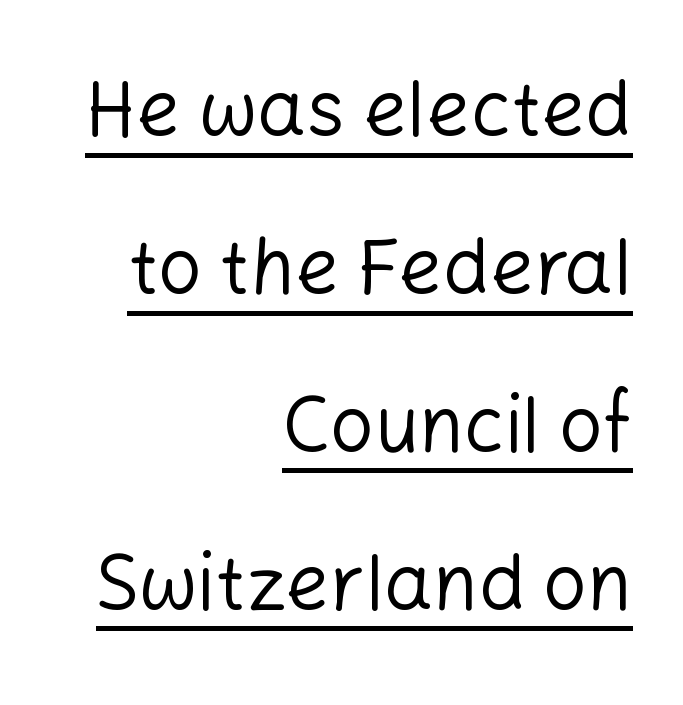
The image shows 77 px regular-weight sans-serif type, upright; set right-aligned, loose line spacing (2.05x), normal letter spacing, underlined; low stroke contrast and a medium x-height.
